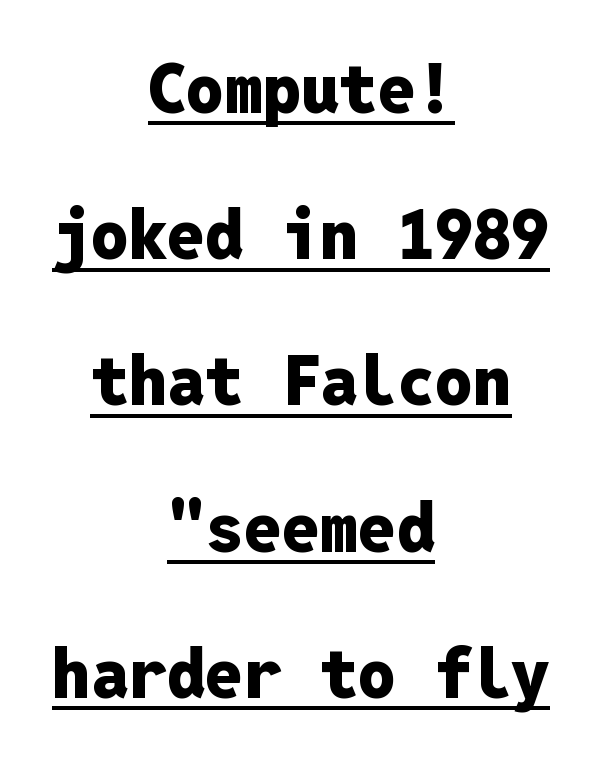
Q: Is the text bold? A: Yes.
Q: Is the text italic (slanted)? A: No, it is upright.
Q: Is the typeface a serif or a sans-serif typeface? A: Sans-serif.
Q: Is the text underlined? A: Yes.
Q: How is the paragraph aligned? A: Centered.
Q: Is the spacing between letters normal or unusually wide? A: Normal.
Q: Is the spacing between lines tight, normal or loose? A: Loose.
Q: Width (condensed, normal, or wide)? A: Normal.
Q: Stroke contrast? A: Low.
Q: x-height? A: Medium.
Q: Monospaced? A: Yes.
